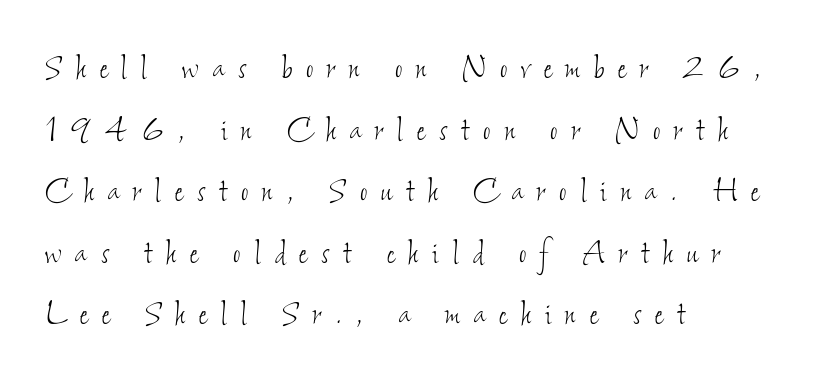
{"bold": "no", "weight": "thin", "width": "condensed", "stroke_contrast": "low", "x_height": "small", "monospaced": "no", "underline": "no", "align": "left", "line_spacing": "normal", "line_spacing_ratio": 1.54, "letter_spacing": "wide", "letter_spacing_em": 0.35, "glyph_px": 40}
